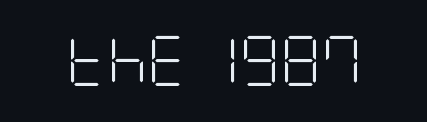
{"serif": "no", "italic": "no", "bold": "no", "weight": "light", "width": "condensed", "stroke_contrast": "low", "x_height": "large", "underline": "no", "letter_spacing": "normal", "letter_spacing_em": 0.0, "glyph_px": 50}
